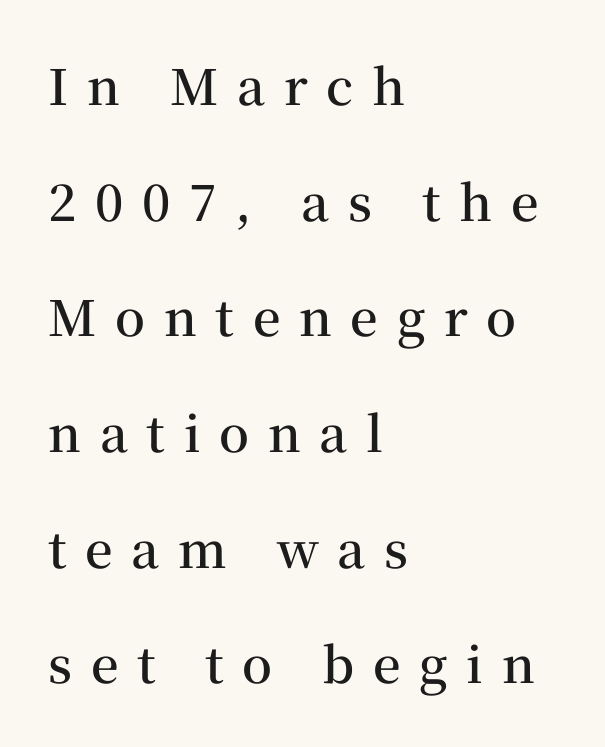
Q: Is the text bold? A: Semi-bold.
Q: Is the text italic (slanted)? A: No, it is upright.
Q: Is the typeface a serif or a sans-serif typeface? A: Serif.
Q: Is the text underlined? A: No.
Q: How is the paragraph aligned? A: Left-aligned.
Q: Is the spacing between letters normal or unusually wide? A: Unusually wide.
Q: Is the spacing between lines tight, normal or loose? A: Loose.
Q: Width (condensed, normal, or wide)? A: Normal.
Q: Stroke contrast? A: Medium.
Q: x-height? A: Medium.
Q: Monospaced? A: No.
